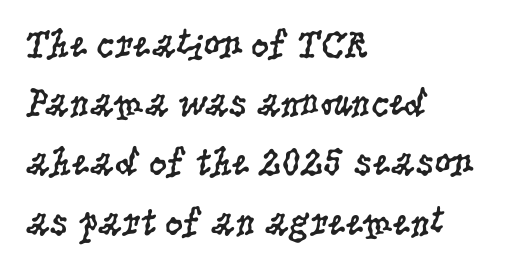
{"serif": "yes", "bold": "no", "weight": "regular", "width": "condensed", "stroke_contrast": "low", "x_height": "large", "monospaced": "no", "underline": "no", "align": "left", "line_spacing": "normal", "line_spacing_ratio": 1.48, "letter_spacing": "normal", "letter_spacing_em": 0.0, "glyph_px": 40}
